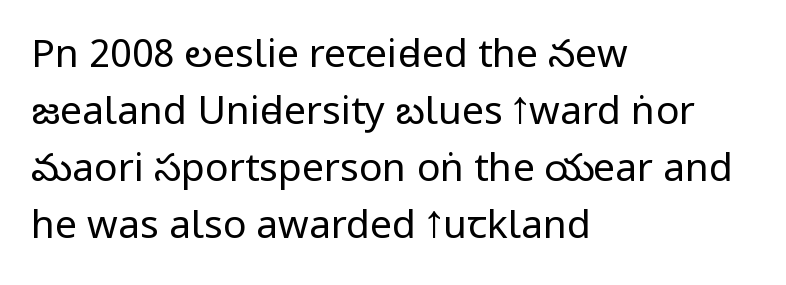
Spacing verdict: proportional, widths tailored to each character. Is this a sans? Yes — the strokes have no serifs. Letters have the restrained weight of plain body copy at most. The string is rendered with underlining switched off.
